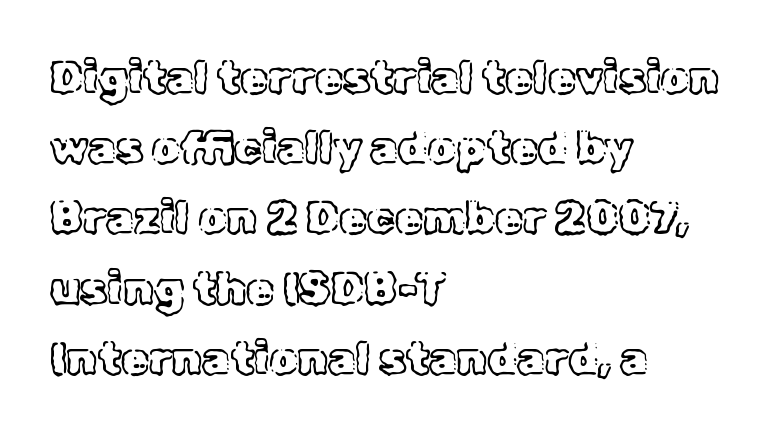
Q: Is the text italic (slanted)? A: No, it is upright.
Q: Is the text underlined? A: No.
Q: How is the paragraph aligned? A: Left-aligned.
Q: Is the spacing between letters normal or unusually wide? A: Normal.
Q: Is the spacing between lines tight, normal or loose? A: Normal.
Q: Width (condensed, normal, or wide)? A: Normal.
Q: x-height? A: Medium.
Q: Monospaced? A: No.
